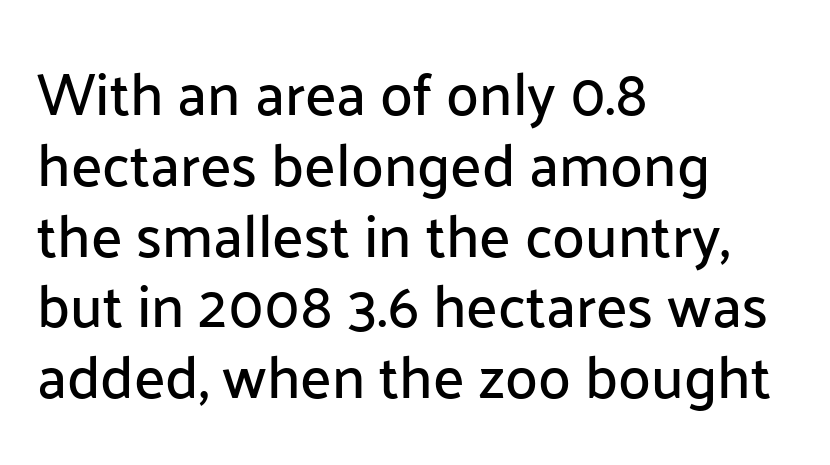
The image shows 59 px sans-serif type, upright; set left-aligned, line spacing 1.2x, normal letter spacing, not underlined; low stroke contrast and a medium x-height.
